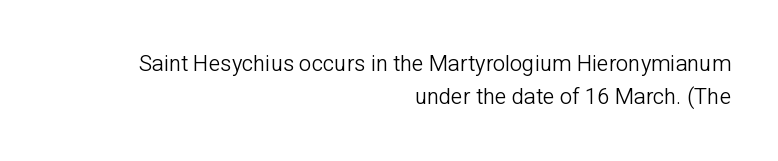
Q: Is the text bold? A: No.
Q: Is the text italic (slanted)? A: No, it is upright.
Q: Is the text underlined? A: No.
Q: How is the paragraph aligned? A: Right-aligned.
Q: Is the spacing between letters normal or unusually wide? A: Normal.
Q: Is the spacing between lines tight, normal or loose? A: Normal.
